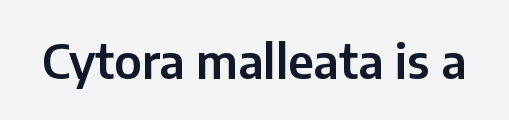
{"serif": "no", "italic": "no", "width": "normal", "stroke_contrast": "low", "x_height": "medium", "monospaced": "no", "underline": "no", "letter_spacing": "normal", "letter_spacing_em": 0.0, "glyph_px": 47}
